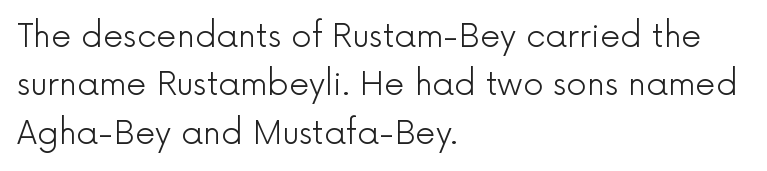
{"serif": "no", "italic": "no", "bold": "no", "weight": "light", "width": "normal", "x_height": "medium", "monospaced": "no", "underline": "no", "align": "left", "line_spacing": "normal", "line_spacing_ratio": 1.51, "letter_spacing": "normal", "letter_spacing_em": 0.0, "glyph_px": 32}
